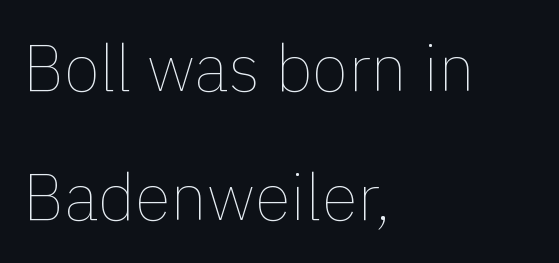
Bare-footed words on every line. Ordinary non-slanted type is in use. Baseline-to-baseline distance is far greater than the letter height. Think of a printed novel: that variable character pitch is what you see here.
